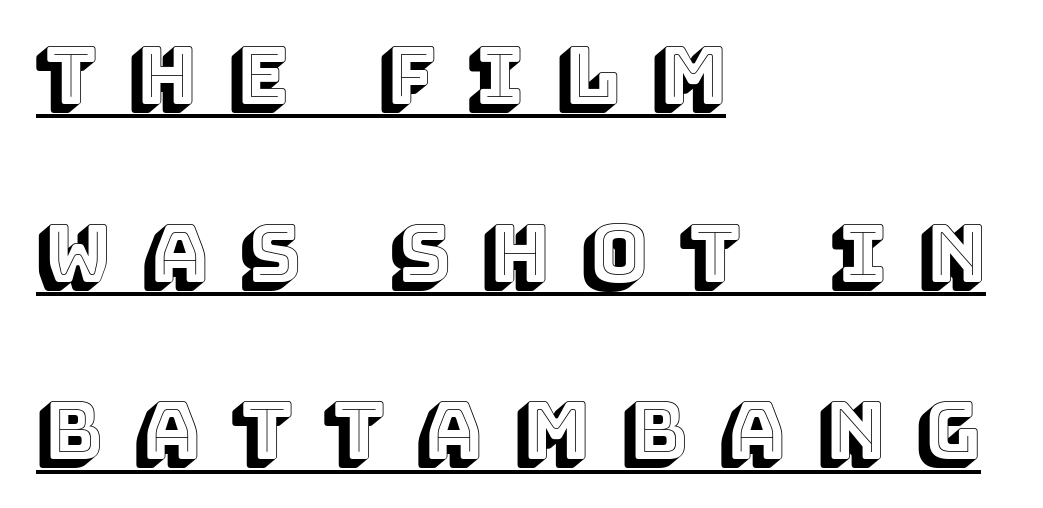
The image shows 79 px text type, upright; set left-aligned, loose line spacing (2.25x), unusually wide letter spacing (+0.41 em), underlined; a large x-height.
